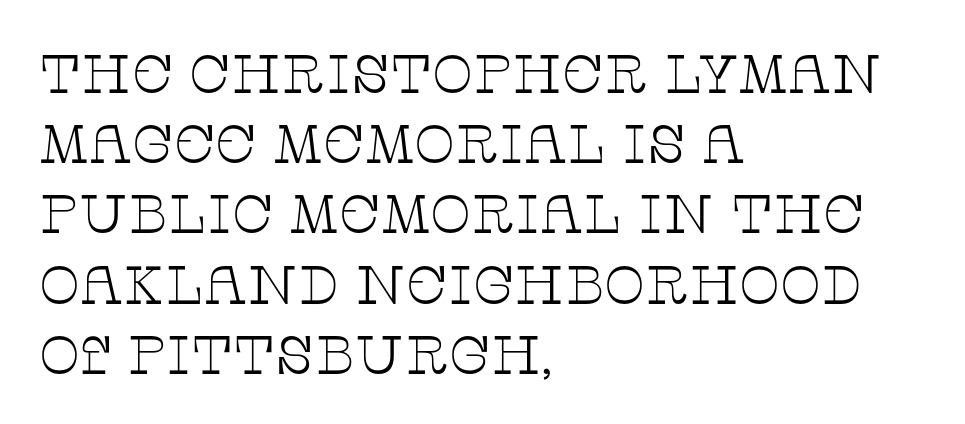
Line beginnings align vertically; line endings do not. Posture: straight, roman, zero tilt. This rendering employs a face with finishing strokes, i.e., a serif. Varying glyph widths throughout — classic text-font behaviour. Anything drawn beneath the words? Only blank space. What stands out about the letter spacing? Nothing — it is the standard amount.
